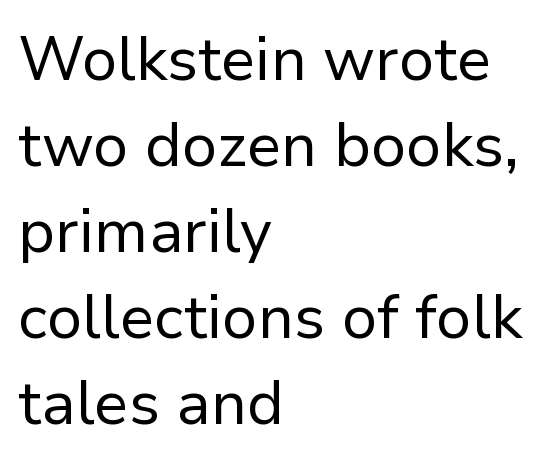
The image shows 61 px regular-weight sans-serif type, upright; set left-aligned, normal line spacing (1.41x), normal letter spacing, not underlined; low stroke contrast and a medium x-height.
